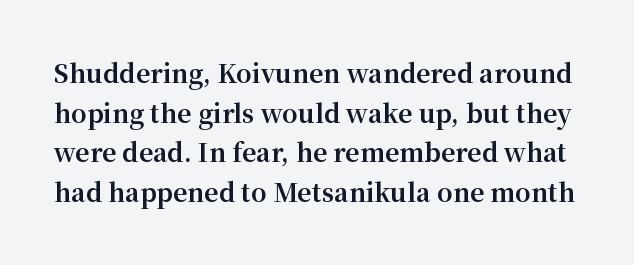
Q: Is the text bold? A: Yes.
Q: Is the text italic (slanted)? A: No, it is upright.
Q: Is the text underlined? A: No.
Q: Is the spacing between letters normal or unusually wide? A: Normal.
Q: Is the spacing between lines tight, normal or loose? A: Normal.
